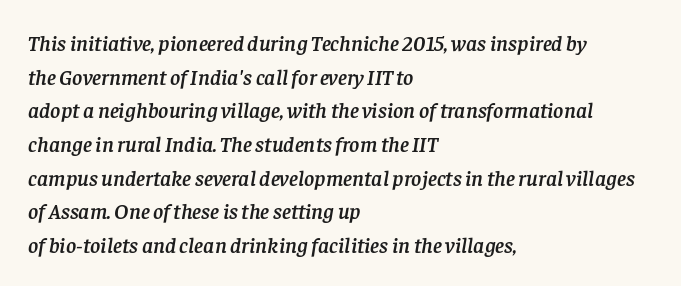
The image shows 22 px text type, italic (leaning right); set left-aligned, normal line spacing (1.53x), normal letter spacing, not underlined.
